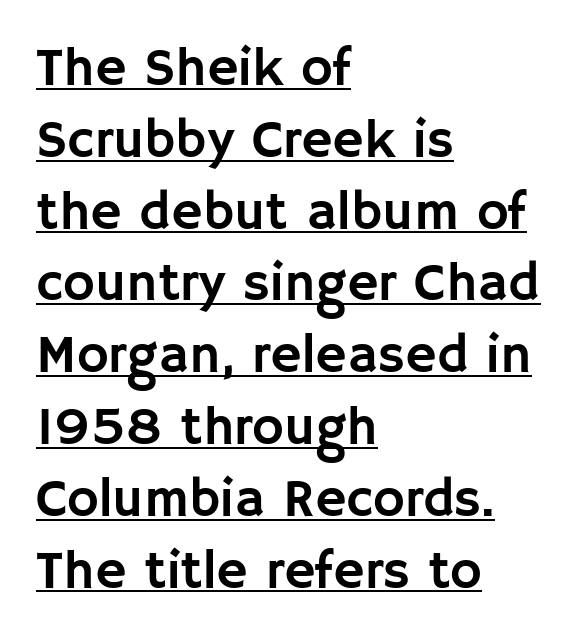
Q: Is the text italic (slanted)? A: No, it is upright.
Q: Is the typeface a serif or a sans-serif typeface? A: Sans-serif.
Q: Is the text underlined? A: Yes.
Q: How is the paragraph aligned? A: Left-aligned.
Q: Is the spacing between letters normal or unusually wide? A: Normal.
Q: Is the spacing between lines tight, normal or loose? A: Normal.
Q: Width (condensed, normal, or wide)? A: Normal.
Q: Stroke contrast? A: Low.
Q: x-height? A: Large.
Q: Monospaced? A: No.
